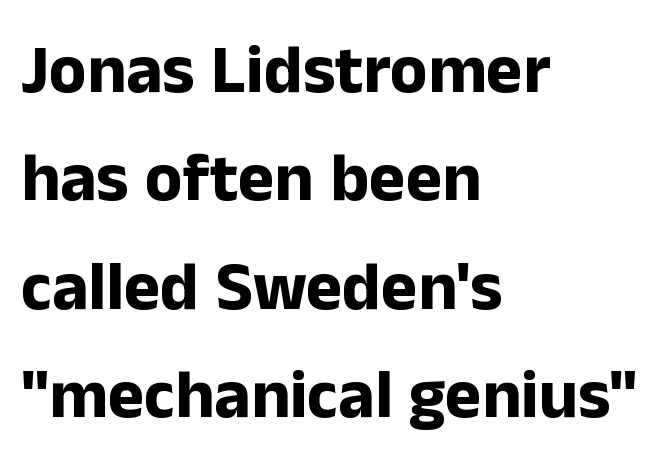
Q: Is the text bold? A: Yes.
Q: Is the text italic (slanted)? A: No, it is upright.
Q: Is the typeface a serif or a sans-serif typeface? A: Sans-serif.
Q: Is the text underlined? A: No.
Q: How is the paragraph aligned? A: Left-aligned.
Q: Is the spacing between letters normal or unusually wide? A: Normal.
Q: Is the spacing between lines tight, normal or loose? A: Normal.
Q: Width (condensed, normal, or wide)? A: Normal.
Q: Stroke contrast? A: Low.
Q: x-height? A: Medium.
Q: Monospaced? A: No.
